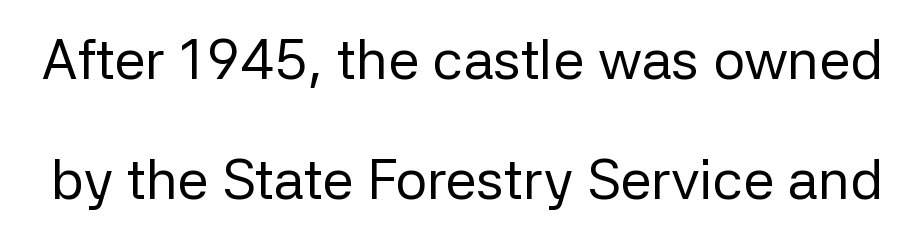
{"serif": "no", "italic": "no", "bold": "no", "weight": "regular", "width": "normal", "stroke_contrast": "low", "x_height": "medium", "monospaced": "no", "underline": "no", "line_spacing": "loose", "line_spacing_ratio": 2.15, "letter_spacing": "normal", "letter_spacing_em": 0.0, "glyph_px": 56}
